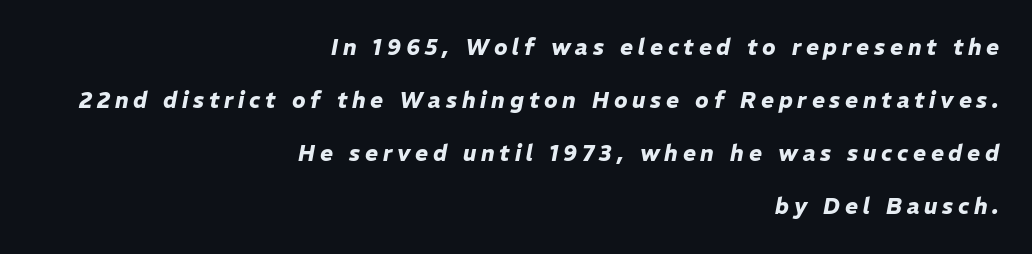
Rule under the text: the space is simply empty. Heavy-handed strokes throughout: this text is bold. Is the letter spacing exaggerated? Yes — the characters are pushed far apart. This sample trades compactness for vertical openness between lines.
